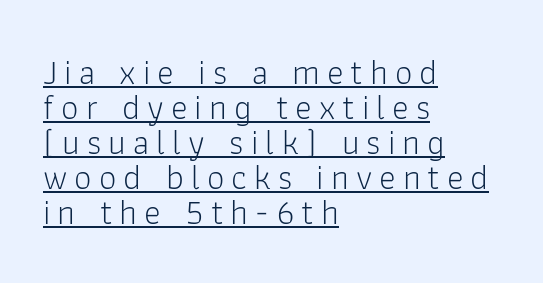
Someone cranked the tracking dial way up on this one. Is this a fixed-width face? No — the glyphs have proportional, varying widths. The setting favours the left margin, as ordinary paragraphs usually do. Rendered with straight, roman letterforms.
